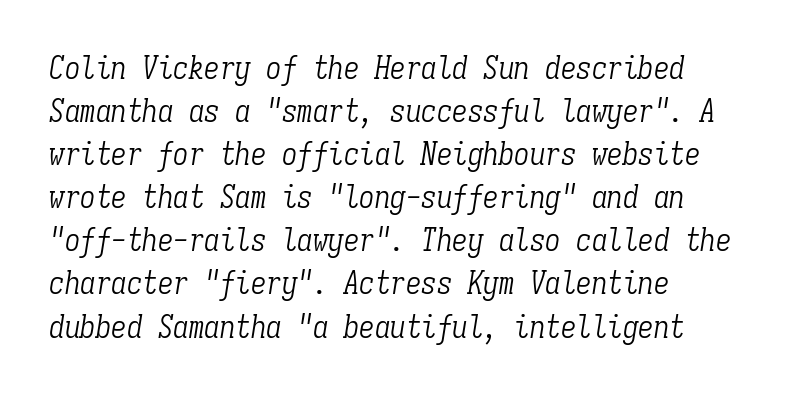
The image shows 31 px light, condensed serif type, italic (leaning right), monospaced; set normal line spacing (1.39x), normal letter spacing, not underlined; low stroke contrast and a medium x-height.
